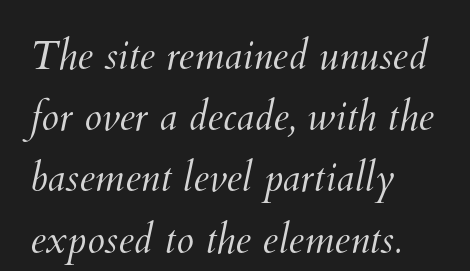
The image shows 40 px light type; set left-aligned, normal line spacing (1.53x), normal letter spacing, not underlined; medium stroke contrast and a small x-height.
